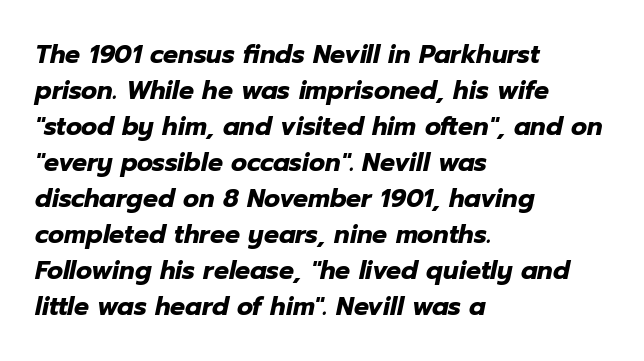
Q: Is the text bold? A: Yes.
Q: Is the text italic (slanted)? A: Yes, it leans right by about 12 degrees.
Q: Is the text underlined? A: No.
Q: How is the paragraph aligned? A: Left-aligned.
Q: Is the spacing between letters normal or unusually wide? A: Normal.
Q: Is the spacing between lines tight, normal or loose? A: Normal.
